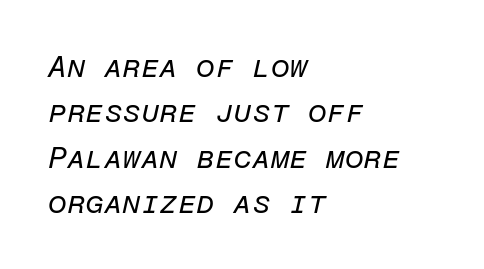
{"italic": "yes", "lean": "right", "slant_degrees": 12, "bold": "no", "weight": "regular", "width": "normal", "stroke_contrast": "low", "x_height": "medium", "monospaced": "yes", "underline": "no", "align": "left", "line_spacing": "normal", "line_spacing_ratio": 1.51, "letter_spacing": "normal", "letter_spacing_em": 0.0, "glyph_px": 30}
